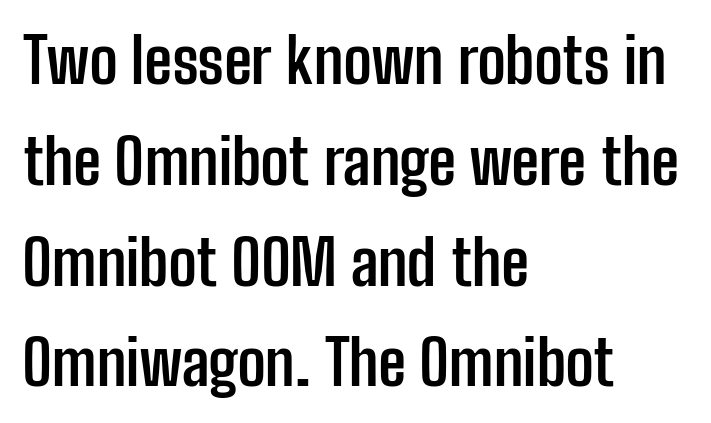
The image shows 63 px semibold, condensed sans-serif type, upright; set left-aligned, normal line spacing (1.6x), normal letter spacing, not underlined; low stroke contrast and a medium x-height.
